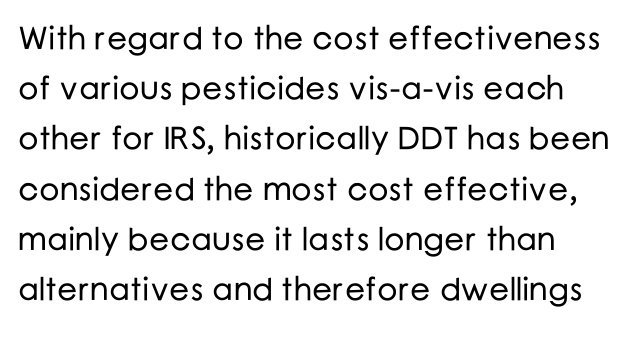
Look at the bottom of the vertical strokes: they stop flat, with no serifs. A bare baseline throughout the passage. The type sits square on the baseline with zero lean. Does extra space separate the letters? No, they use regular spacing. One glance says typical: line gaps are just what's usual. Character widths vary here, with narrow letters taking less room than wide ones.
